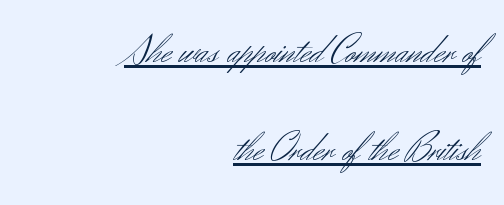
The letterforms sit at book weight or below. Proportional: the letters do not fall into vertical columns. The rendering anchors every line to the right-hand side.
